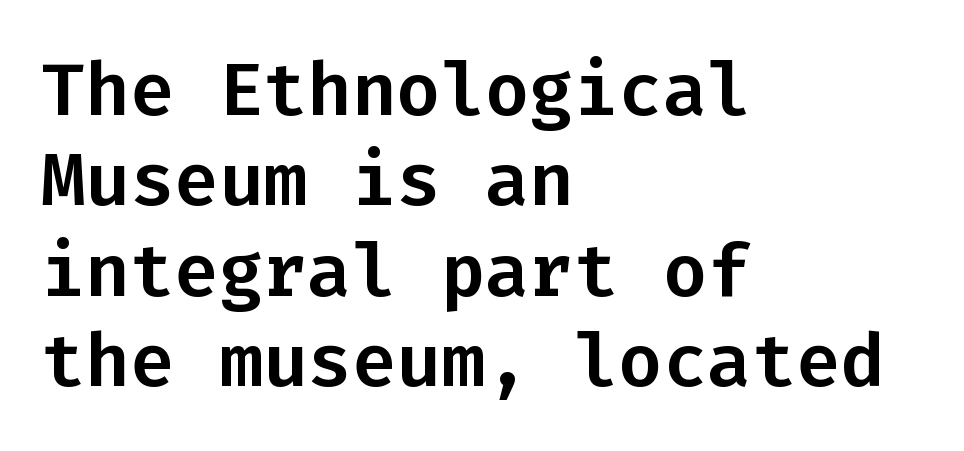
The font's upright variant was chosen for this text. A typesetter would label this face a sans. Think of a typewriter: that constant character pitch is what you see here. Line starts are locked; line ends wander. You could call the tracking neutral — neither tight nor loose. Type without underlining.
